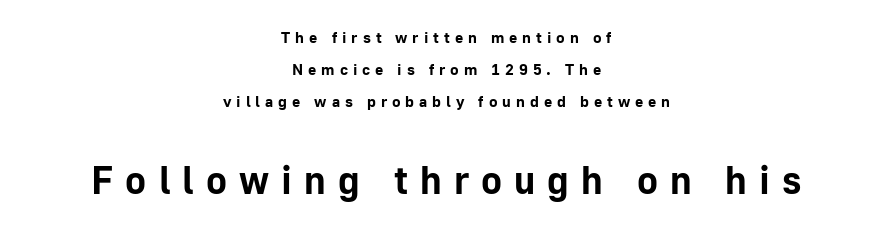
{"serif": "no", "italic": "no", "bold": "yes", "weight": "bold", "width": "normal", "stroke_contrast": "low", "x_height": "medium", "monospaced": "no", "underline": "no", "align": "center", "line_spacing": "loose", "line_spacing_ratio": 2.01, "letter_spacing": "wide", "letter_spacing_em": 0.31, "larger_block": "second", "size_ratio": 2.44, "glyph_px": 39}
